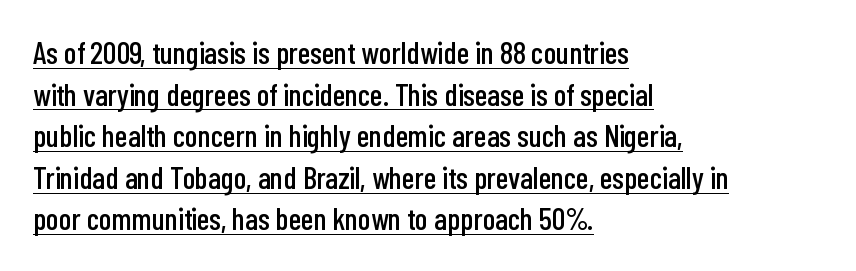
Q: Is the text italic (slanted)? A: No, it is upright.
Q: Is the typeface a serif or a sans-serif typeface? A: Sans-serif.
Q: Is the text underlined? A: Yes.
Q: How is the paragraph aligned? A: Left-aligned.
Q: Is the spacing between letters normal or unusually wide? A: Normal.
Q: Is the spacing between lines tight, normal or loose? A: Normal.
Q: Width (condensed, normal, or wide)? A: Condensed.
Q: Stroke contrast? A: Low.
Q: x-height? A: Medium.
Q: Monospaced? A: No.
